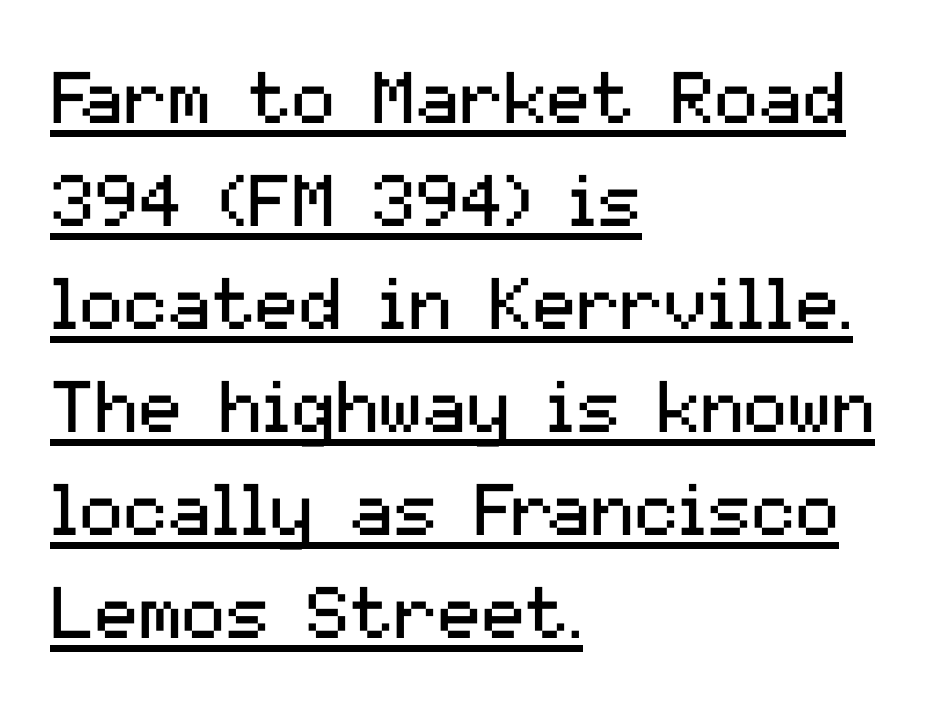
{"serif": "no", "italic": "no", "bold": "no", "weight": "regular", "width": "normal", "stroke_contrast": "medium", "x_height": "medium", "monospaced": "no", "underline": "yes", "align": "left", "line_spacing": "normal", "line_spacing_ratio": 1.41, "letter_spacing": "normal", "letter_spacing_em": 0.0, "glyph_px": 73}
